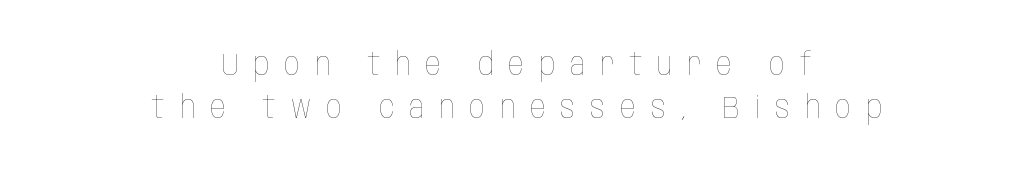
{"italic": "no", "bold": "no", "weight": "thin", "width": "condensed", "stroke_contrast": "low", "x_height": "large", "monospaced": "no", "underline": "no", "align": "center", "line_spacing": "normal", "line_spacing_ratio": 1.39, "letter_spacing": "wide", "letter_spacing_em": 0.48, "glyph_px": 31}
